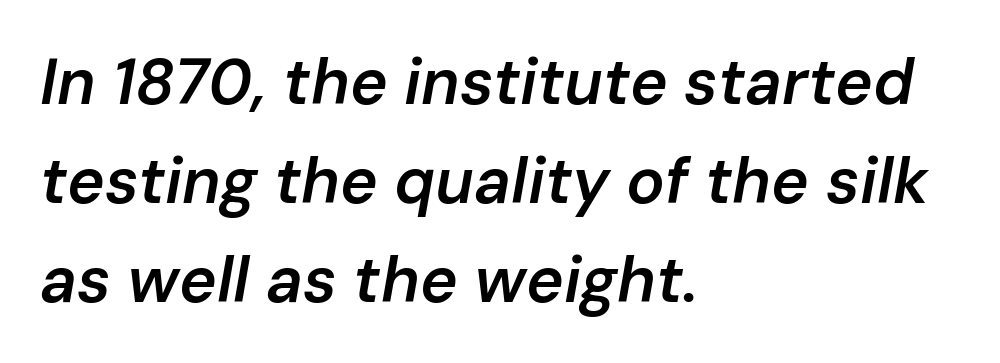
A typesetter would call this zero additional tracking. This block has exactly the height ordinary leading produces. Descender tails drop into unmarked territory. These lines are set flush left with a ragged right edge. Each letter keeps its own natural width here, so spacing adapts to shape. This is the in-between weight designers call semibold or demi.
